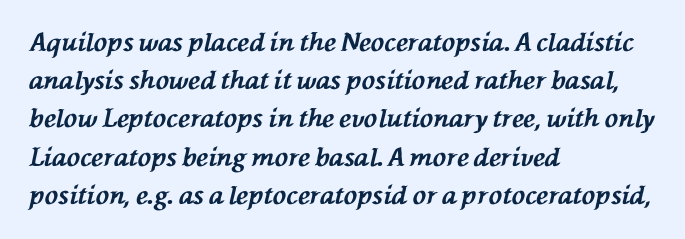
Q: Is the text bold? A: Yes.
Q: Is the text italic (slanted)? A: Yes, it leans left by about 76 degrees.
Q: Is the text underlined? A: No.
Q: How is the paragraph aligned? A: Left-aligned.
Q: Is the spacing between letters normal or unusually wide? A: Normal.
Q: Is the spacing between lines tight, normal or loose? A: Normal.
